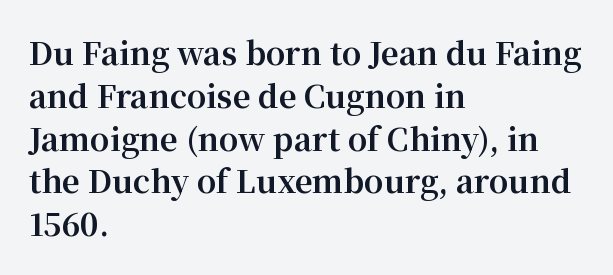
The image shows 31 px bold serif type, upright; set left-aligned, normal line spacing (1.38x), normal letter spacing, not underlined; medium stroke contrast and a medium x-height.
